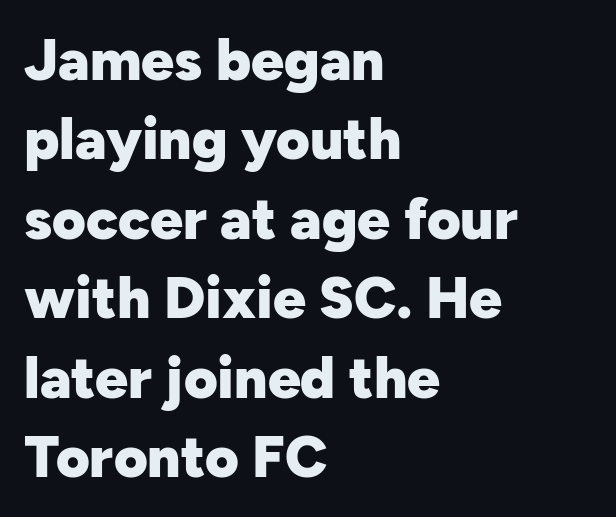
{"serif": "no", "italic": "no", "bold": "yes", "weight": "heavy", "width": "normal", "stroke_contrast": "low", "x_height": "medium", "monospaced": "no", "underline": "no", "align": "left", "line_spacing": "normal", "line_spacing_ratio": 1.37, "letter_spacing": "normal", "letter_spacing_em": 0.0, "glyph_px": 58}
